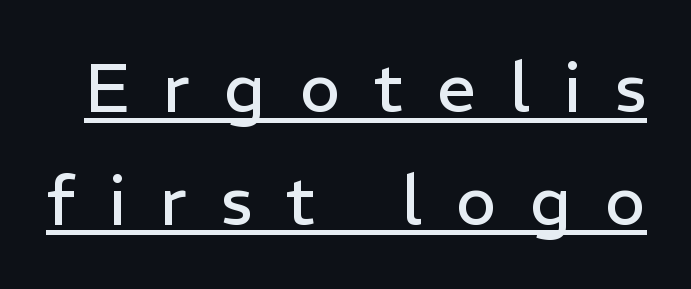
The image shows 68 px regular-weight sans-serif type, upright; set normal line spacing (1.66x), unusually wide letter spacing (+0.5 em), underlined; low stroke contrast and a medium x-height.
